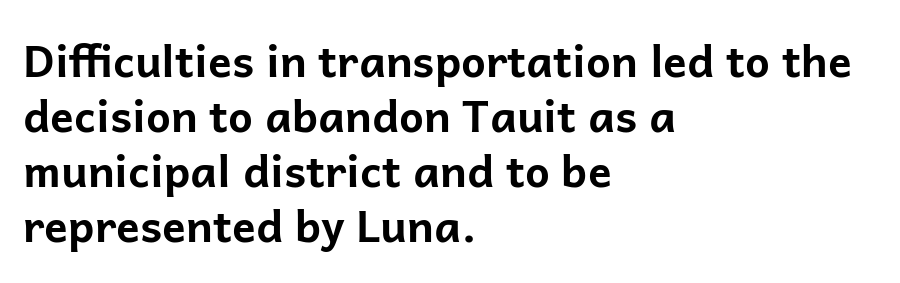
Q: Is the text bold? A: Yes.
Q: Is the text italic (slanted)? A: No, it is upright.
Q: Is the typeface a serif or a sans-serif typeface? A: Sans-serif.
Q: Is the text underlined? A: No.
Q: How is the paragraph aligned? A: Left-aligned.
Q: Is the spacing between letters normal or unusually wide? A: Normal.
Q: Is the spacing between lines tight, normal or loose? A: Normal.
Q: Width (condensed, normal, or wide)? A: Normal.
Q: Stroke contrast? A: Low.
Q: x-height? A: Medium.
Q: Monospaced? A: No.
